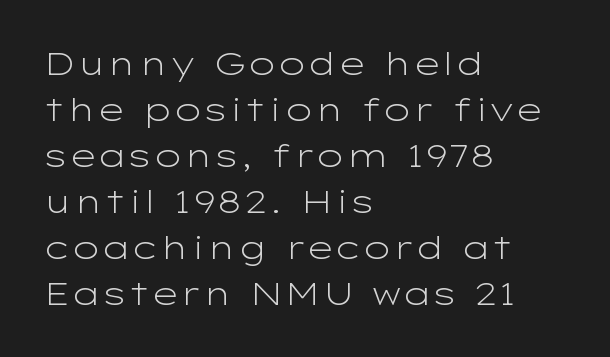
Stems here are at most as thick as an everyday book face. A typesetter would call this leading conventional body-copy spacing. Words appear dense and cohesive because spacing is normal. A student would call this left alignment; a typographer would say flush left, rag right.
